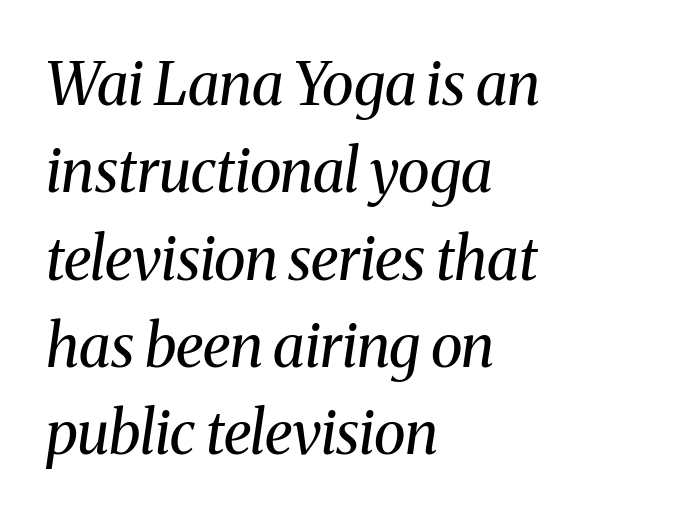
The image shows 59 px regular-weight serif type, italic (leaning right); set left-aligned, normal line spacing (1.48x), normal letter spacing, not underlined; medium stroke contrast and a medium x-height.
